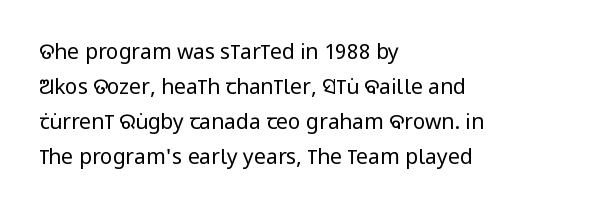
The image shows 21 px text type, upright; set left-aligned, normal line spacing (1.66x), normal letter spacing, not underlined.
